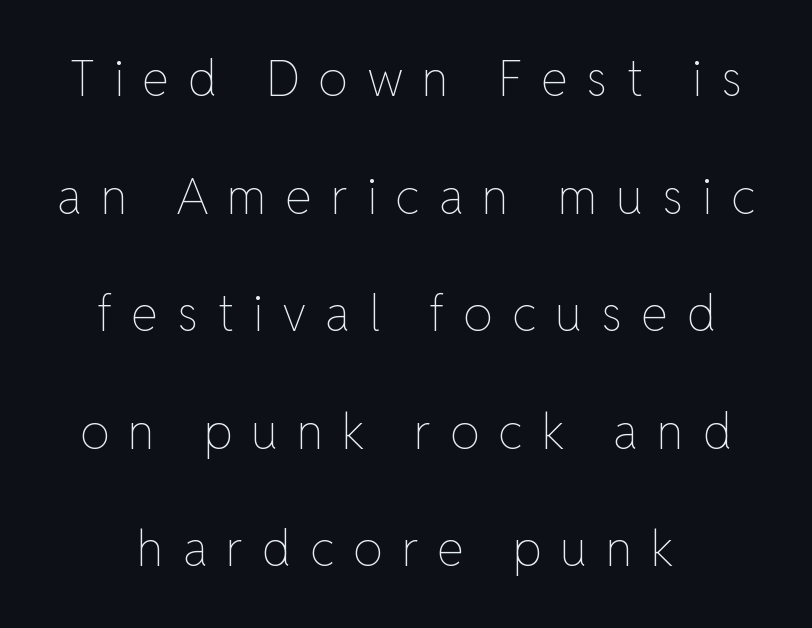
Q: Is the text bold? A: No.
Q: Is the text italic (slanted)? A: No, it is upright.
Q: Is the text underlined? A: No.
Q: Is the spacing between letters normal or unusually wide? A: Unusually wide.
Q: Is the spacing between lines tight, normal or loose? A: Loose.
Q: Width (condensed, normal, or wide)? A: Normal.
Q: Stroke contrast? A: Low.
Q: x-height? A: Medium.
Q: Monospaced? A: No.
